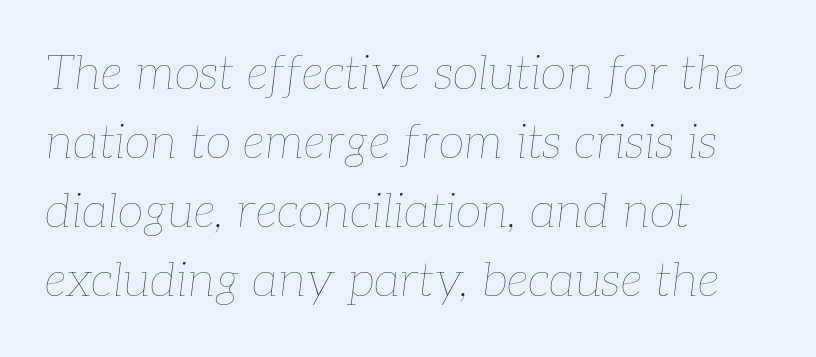
The rendering applies a slant to the glyphs. Successive baselines arrive at the customary interval. The strokes carry an ordinary text weight at most. Tracking here is standard; glyphs follow each other at the usual distance. The zone under the glyphs is completely vacant. Note the varied advance widths — an 'i' is clearly narrower than an 'm'.
